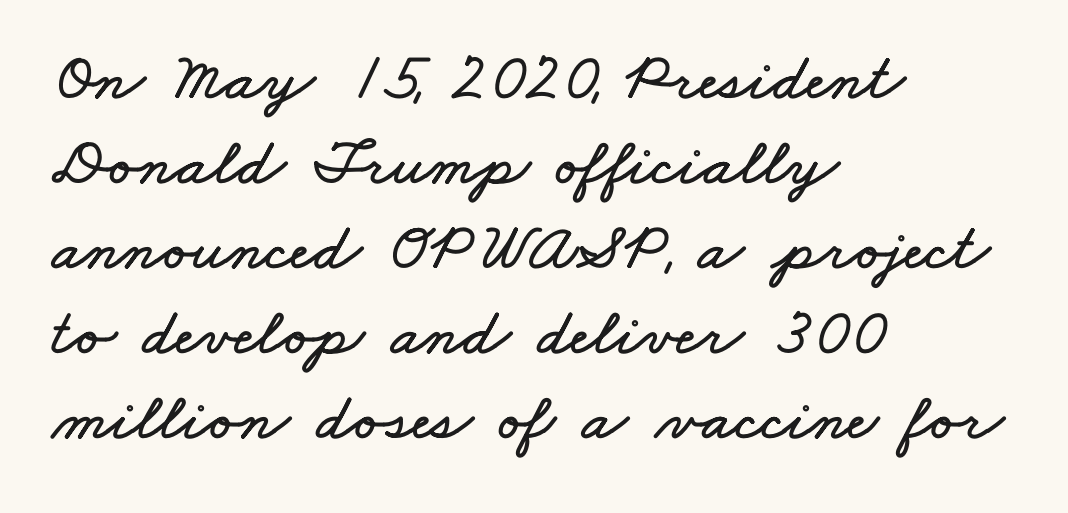
Q: Is the text underlined? A: No.
Q: How is the paragraph aligned? A: Left-aligned.
Q: Is the spacing between letters normal or unusually wide? A: Normal.
Q: Is the spacing between lines tight, normal or loose? A: Normal.
Q: Width (condensed, normal, or wide)? A: Wide.
Q: Stroke contrast? A: Low.
Q: x-height? A: Small.
Q: Monospaced? A: No.
